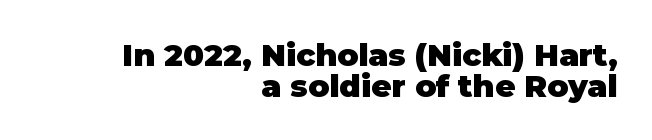
{"serif": "no", "italic": "no", "bold": "yes", "weight": "heavy", "width": "normal", "stroke_contrast": "low", "x_height": "large", "monospaced": "no", "underline": "no", "align": "right", "line_spacing": "tight", "line_spacing_ratio": 1.0, "letter_spacing": "normal", "letter_spacing_em": 0.0, "glyph_px": 31}
